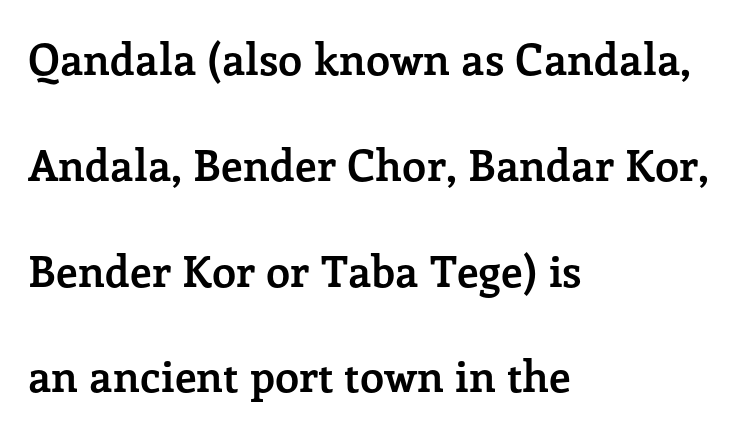
{"serif": "yes", "italic": "no", "bold": "yes", "weight": "semibold", "width": "normal", "stroke_contrast": "low", "x_height": "medium", "monospaced": "no", "underline": "no", "align": "left", "line_spacing": "loose", "line_spacing_ratio": 2.46, "letter_spacing": "normal", "letter_spacing_em": 0.0, "glyph_px": 43}
